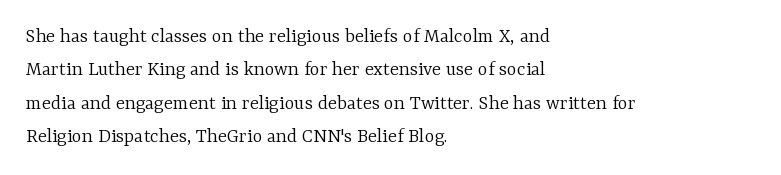
{"italic": "no", "bold": "no", "underline": "no", "align": "left", "line_spacing": "normal", "line_spacing_ratio": 1.59, "letter_spacing": "normal", "letter_spacing_em": 0.0, "glyph_px": 21}
